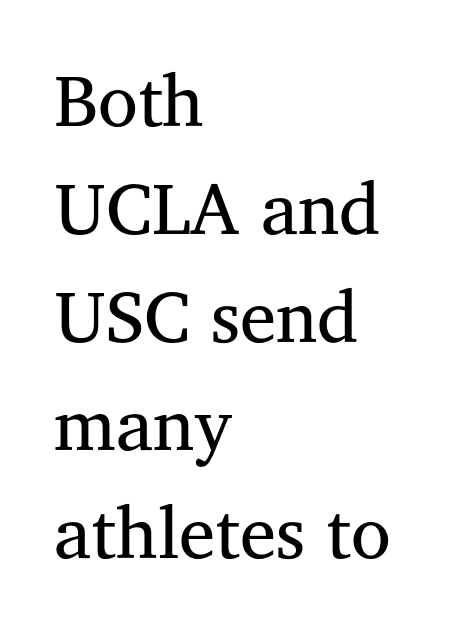
Q: Is the text bold? A: No.
Q: Is the text italic (slanted)? A: No, it is upright.
Q: Is the typeface a serif or a sans-serif typeface? A: Serif.
Q: Is the text underlined? A: No.
Q: How is the paragraph aligned? A: Left-aligned.
Q: Is the spacing between letters normal or unusually wide? A: Normal.
Q: Is the spacing between lines tight, normal or loose? A: Normal.
Q: Width (condensed, normal, or wide)? A: Normal.
Q: Stroke contrast? A: Medium.
Q: x-height? A: Medium.
Q: Monospaced? A: No.
